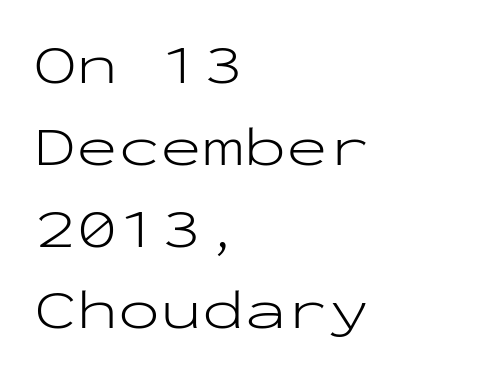
Do the characters align in a grid? Yes, the font is monospaced. A normal amount of white space separates one row of letters from the next. Grotesque or geometric, the face here clearly has no serifs. The lines in this sample share a left origin and differ only in where they stop.
